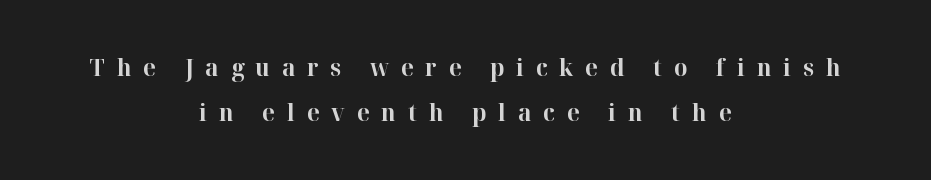
Q: Is the text bold? A: Yes.
Q: Is the text italic (slanted)? A: No, it is upright.
Q: Is the text underlined? A: No.
Q: How is the paragraph aligned? A: Centered.
Q: Is the spacing between letters normal or unusually wide? A: Unusually wide.
